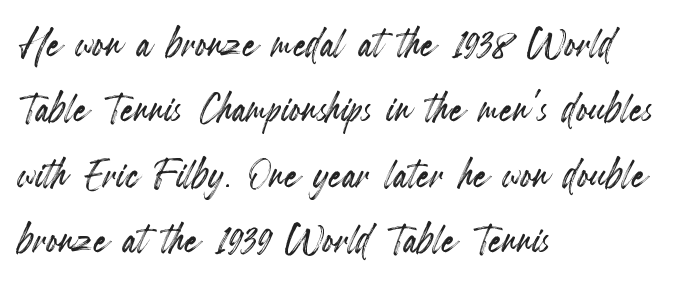
Looks like regular typesetting: each glyph gets only the width it needs. Does extra space separate the letters? No, they use regular spacing. Letters rest on an invisible, unmarked baseline. Successive baselines arrive at the customary interval.
